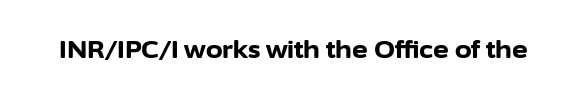
{"italic": "no", "bold": "yes", "underline": "no", "letter_spacing": "normal", "letter_spacing_em": 0.0, "glyph_px": 24}
